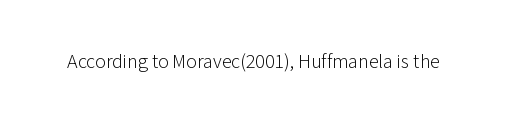
Posture: upright roman. Short note: letters normally spaced. The weight would be labelled regular, book, light, or lighter still. Lines of text with bare space underneath.
